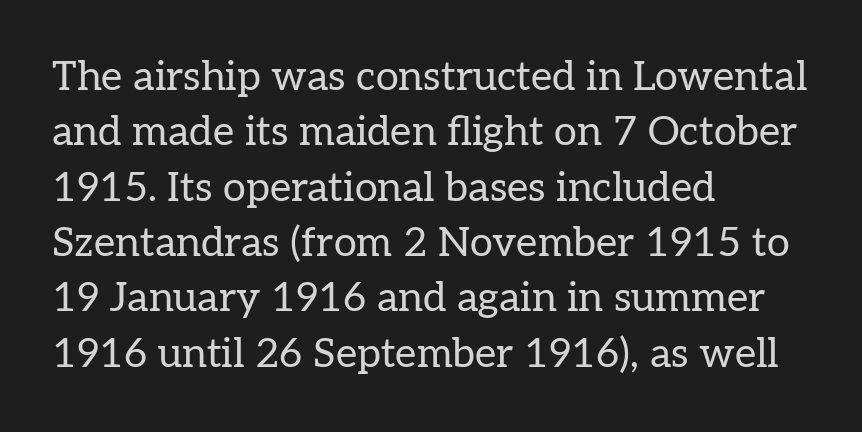
The strip under each line holds only bare page. Posture: upright roman. Summary of weight: not heavy and not bold. Leading: standard.
